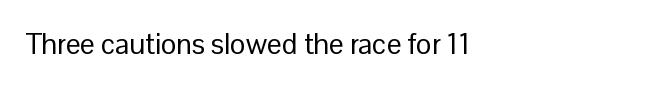
The face used here is rendered with its standard letterfit. The face looks like a standard text weight, possibly lighter. This is the regular roman posture of the typeface. Where is the straight margin? On the left.
